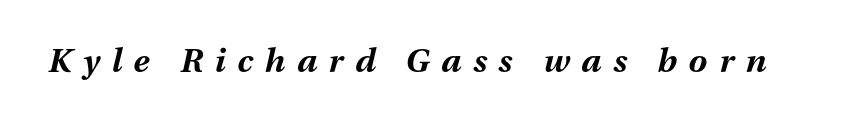
Q: Is the text bold? A: Yes.
Q: Is the text italic (slanted)? A: Yes, it leans right by about 13 degrees.
Q: Is the text underlined? A: No.
Q: Is the spacing between letters normal or unusually wide? A: Unusually wide.
Q: Width (condensed, normal, or wide)? A: Normal.
Q: Stroke contrast? A: Medium.
Q: x-height? A: Medium.
Q: Monospaced? A: No.
